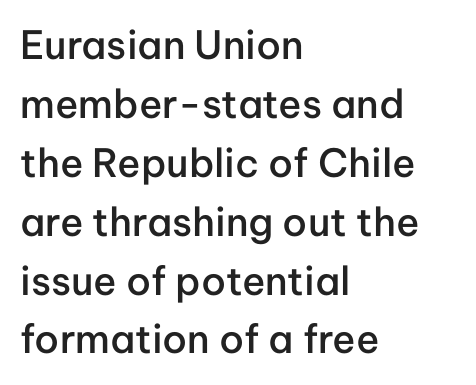
The image shows 39 px semibold sans-serif type, upright; set left-aligned, normal line spacing (1.51x), normal letter spacing, not underlined; low stroke contrast and a medium x-height.
